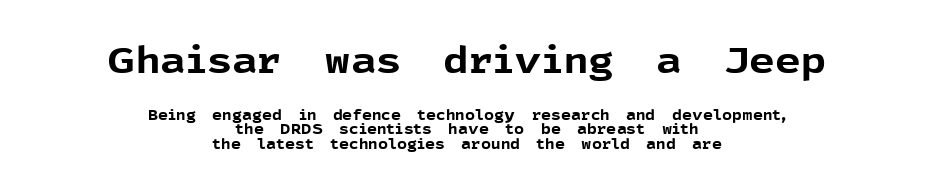
Q: Is the text bold? A: Yes.
Q: Is the text italic (slanted)? A: No, it is upright.
Q: Is the typeface a serif or a sans-serif typeface? A: Sans-serif.
Q: Is the text underlined? A: No.
Q: How is the paragraph aligned? A: Centered.
Q: Is the spacing between letters normal or unusually wide? A: Normal.
Q: Is the spacing between lines tight, normal or loose? A: Tight.
Q: Which block of text is set in a larger size, the first (top) or the second (bottom)? A: The first (top) one.
Q: Width (condensed, normal, or wide)? A: Normal.
Q: x-height? A: Medium.
Q: Monospaced? A: No.
